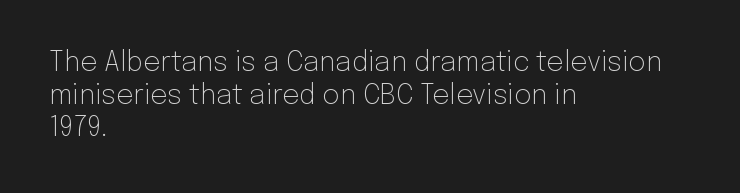
What stands out about the letter spacing? Nothing — it is the standard amount. This is not heavy type; no bold has been used. Just letters on the line, the space beneath them empty. Notice how the stems are strictly vertical — no italics here. This rendering uses left alignment, leaving the right contour irregular.
